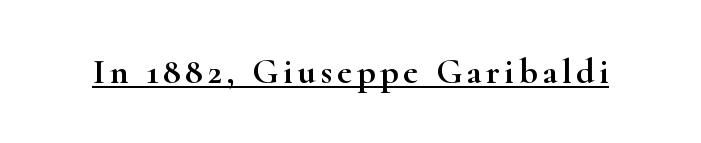
Each line of the rendering has a horizontal stroke beneath the glyphs. Is this a fixed-width face? No — the glyphs have proportional, varying widths. Quick note: not italic, upright. I'd call this a serif setting — the letters wear small feet.
